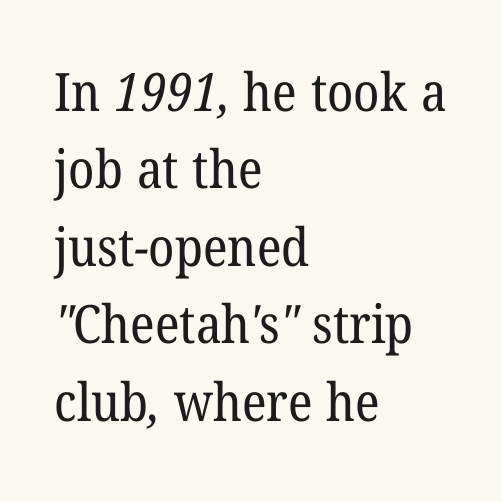
Think standard paragraph weight, or any step lighter than that. What stands out about the letter spacing? Nothing — it is the standard amount. Small tapered or slab feet sit at the stroke ends, so this counts as serif. Has an underline been added? It has not. You could not count columns in this text — the font is proportionally spaced.
